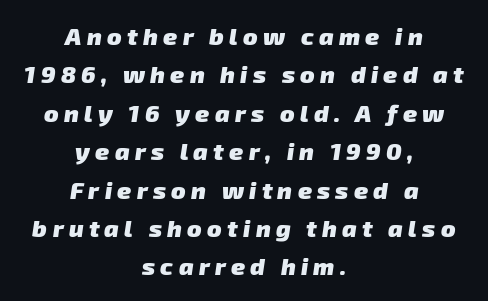
Descenders hang freely into open space. Here the glyphs are tracked loosely, breaking word shapes into spaced letters. Weight: bold. Is there much room between lines? A standard amount, neither cramped nor airy.
